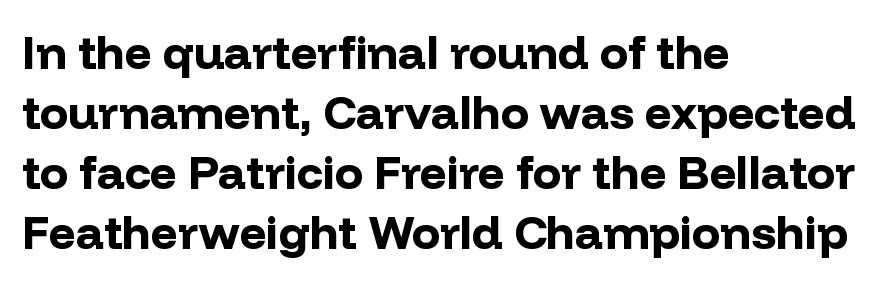
Q: Is the text bold? A: Yes.
Q: Is the text italic (slanted)? A: No, it is upright.
Q: Is the typeface a serif or a sans-serif typeface? A: Sans-serif.
Q: Is the text underlined? A: No.
Q: How is the paragraph aligned? A: Left-aligned.
Q: Is the spacing between letters normal or unusually wide? A: Normal.
Q: Is the spacing between lines tight, normal or loose? A: Normal.
Q: Width (condensed, normal, or wide)? A: Normal.
Q: Stroke contrast? A: Low.
Q: x-height? A: Medium.
Q: Monospaced? A: No.
